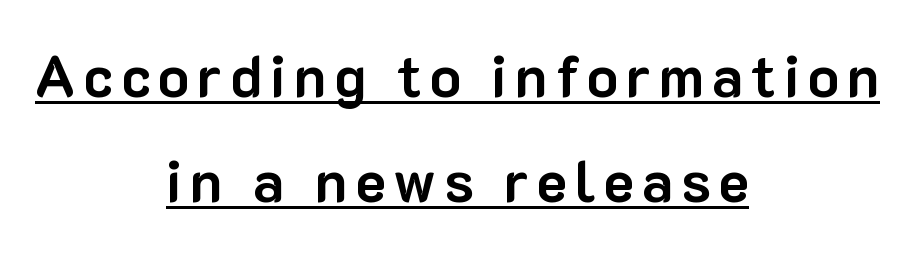
The image shows 58 px bold sans-serif type, upright; set centered, line spacing 1.81x, underlined; low stroke contrast and a medium x-height.
